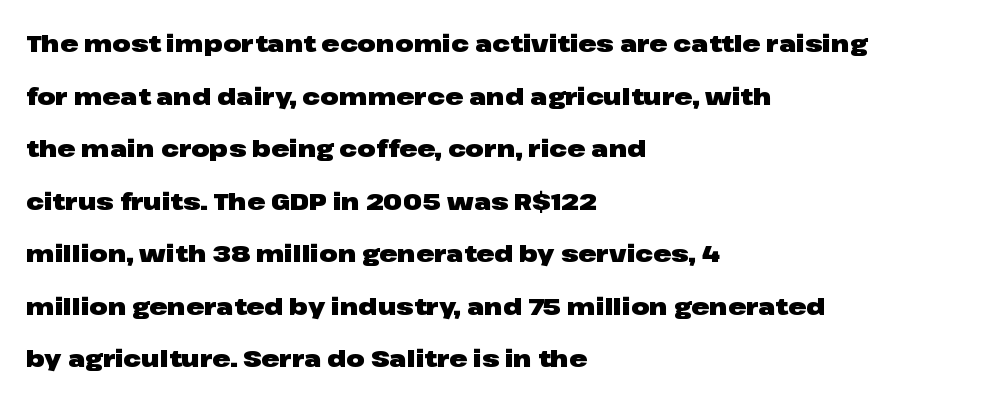
The lines in this sample share a left origin and differ only in where they stop. Italic? Not at all — the glyphs are vertical. Compared with typical body copy, the letter spacing here is the same. Widely set lines give the paragraph a tall, airy silhouette. What weight is shown? A full bold with thick strokes.
